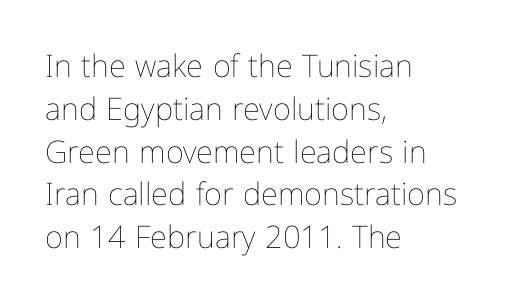
{"italic": "no", "bold": "no", "weight": "thin", "width": "condensed", "stroke_contrast": "low", "x_height": "medium", "monospaced": "no", "underline": "no", "align": "left", "line_spacing": "normal", "line_spacing_ratio": 1.38, "letter_spacing": "normal", "letter_spacing_em": 0.0, "glyph_px": 31}
